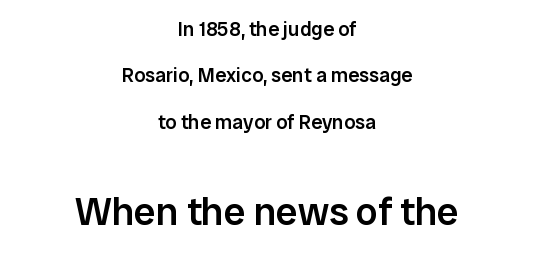
{"serif": "no", "italic": "no", "bold": "semi", "weight": "semibold", "width": "normal", "stroke_contrast": "low", "x_height": "medium", "monospaced": "no", "underline": "no", "align": "center", "line_spacing": "loose", "line_spacing_ratio": 2.32, "letter_spacing": "normal", "letter_spacing_em": 0.0, "larger_block": "second", "size_ratio": 1.95, "glyph_px": 39}
